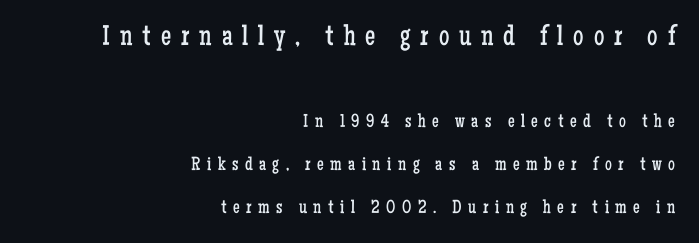
The image shows 29 px regular-weight, condensed serif type, upright; set right-aligned, loose line spacing (2.26x), unusually wide letter spacing (+0.34 em), not underlined; the first (top) block is 1.53x larger; low stroke contrast and a medium x-height.
